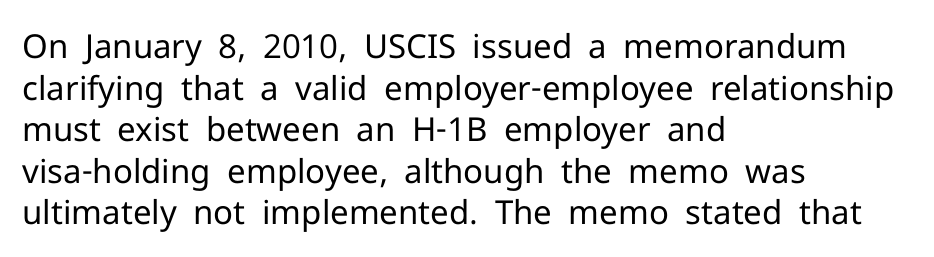
The image shows 33 px regular-weight sans-serif type, upright; set left-aligned, normal line spacing (1.26x), normal letter spacing, not underlined; low stroke contrast and a medium x-height.
